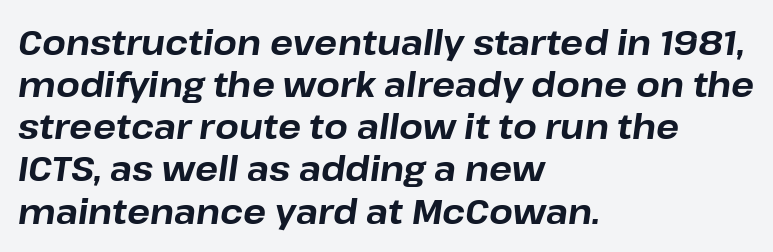
Q: Is the text bold? A: Yes.
Q: Is the text italic (slanted)? A: Yes, it leans right by about 8 degrees.
Q: Is the text underlined? A: No.
Q: How is the paragraph aligned? A: Left-aligned.
Q: Is the spacing between letters normal or unusually wide? A: Normal.
Q: Width (condensed, normal, or wide)? A: Normal.
Q: Stroke contrast? A: Low.
Q: x-height? A: Medium.
Q: Monospaced? A: No.
